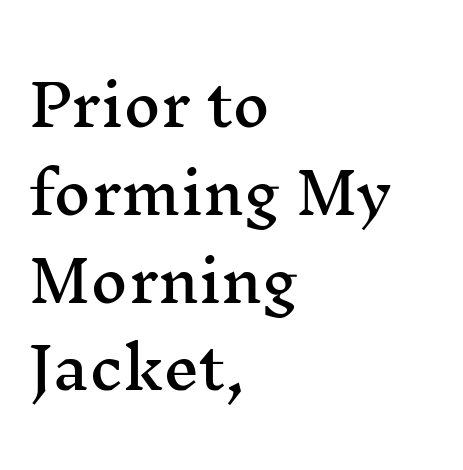
{"serif": "yes", "italic": "no", "width": "wide", "stroke_contrast": "medium", "x_height": "medium", "monospaced": "no", "underline": "no", "align": "left", "line_spacing": "normal", "line_spacing_ratio": 1.54, "letter_spacing": "normal", "letter_spacing_em": 0.0, "glyph_px": 57}
